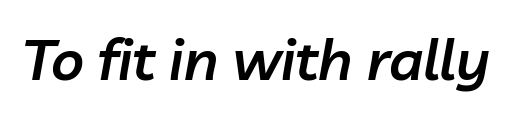
{"italic": "yes", "lean": "right", "slant_degrees": 10, "bold": "semi", "weight": "semibold", "width": "normal", "stroke_contrast": "low", "x_height": "medium", "monospaced": "no", "underline": "no", "letter_spacing": "normal", "letter_spacing_em": 0.0, "glyph_px": 57}
